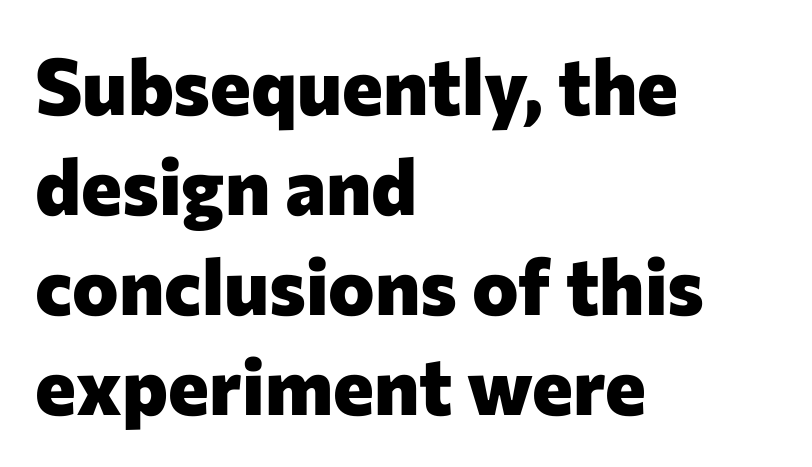
The image shows 78 px heavy sans-serif type, upright; set left-aligned, normal line spacing (1.28x), normal letter spacing, not underlined; low stroke contrast and a medium x-height.
